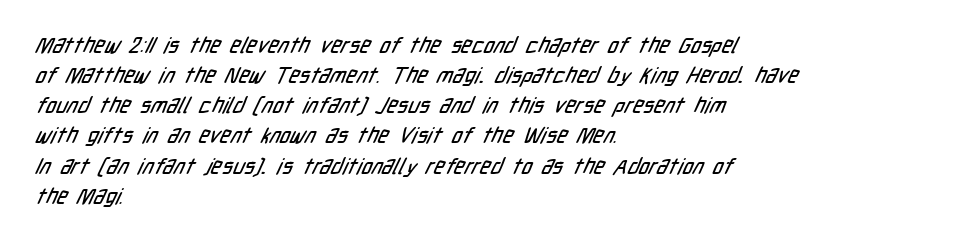
Q: Is the text underlined? A: No.
Q: How is the paragraph aligned? A: Left-aligned.
Q: Is the spacing between letters normal or unusually wide? A: Normal.
Q: Is the spacing between lines tight, normal or loose? A: Normal.
